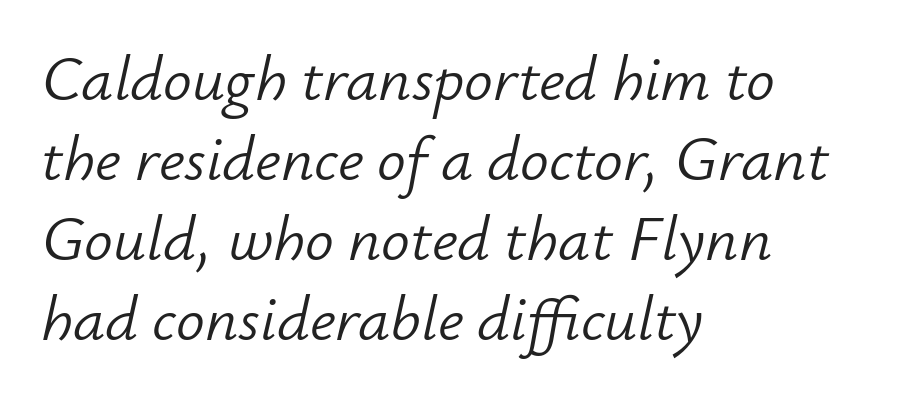
In terms of posture, this sample is oblique. No word sits above an underline. You could not count columns in this text — the font is proportionally spaced. The letterforms sit at book weight or below. The type is set solid horizontally, with unmodified tracking.
